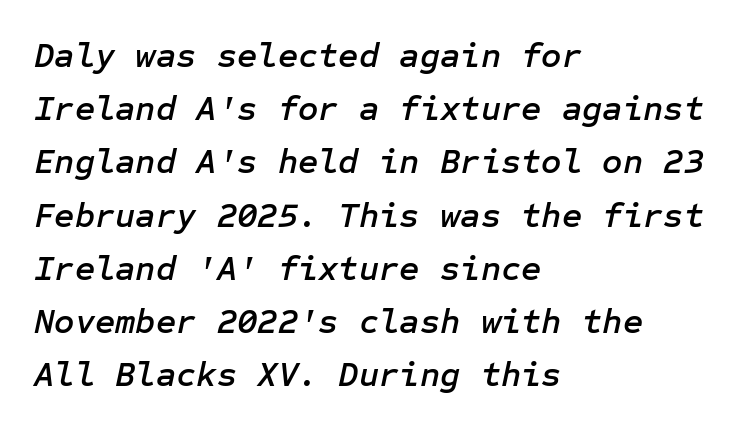
{"italic": "yes", "lean": "right", "slant_degrees": 12, "width": "normal", "stroke_contrast": "low", "x_height": "medium", "underline": "no", "align": "left", "line_spacing": "normal", "line_spacing_ratio": 1.52, "letter_spacing": "normal", "letter_spacing_em": 0.0, "glyph_px": 35}
